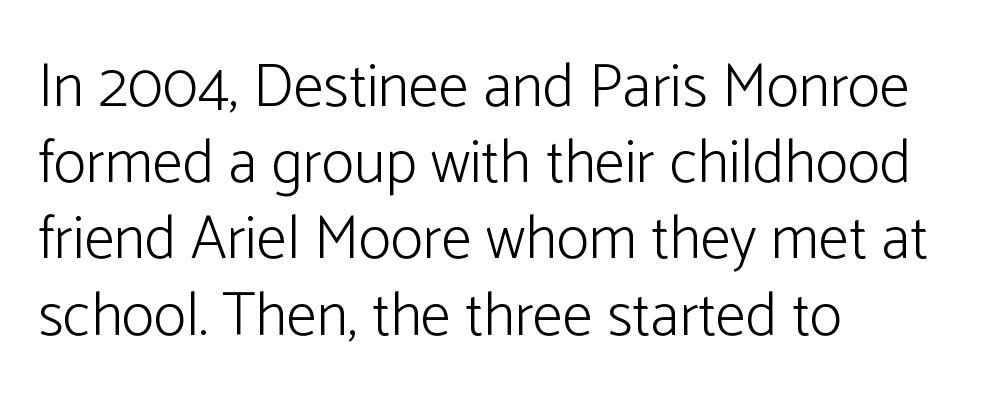
Q: Is the text bold? A: No.
Q: Is the text italic (slanted)? A: No, it is upright.
Q: Is the typeface a serif or a sans-serif typeface? A: Sans-serif.
Q: Is the text underlined? A: No.
Q: How is the paragraph aligned? A: Left-aligned.
Q: Is the spacing between letters normal or unusually wide? A: Normal.
Q: Is the spacing between lines tight, normal or loose? A: Normal.
Q: Width (condensed, normal, or wide)? A: Normal.
Q: Stroke contrast? A: Low.
Q: x-height? A: Medium.
Q: Monospaced? A: No.
